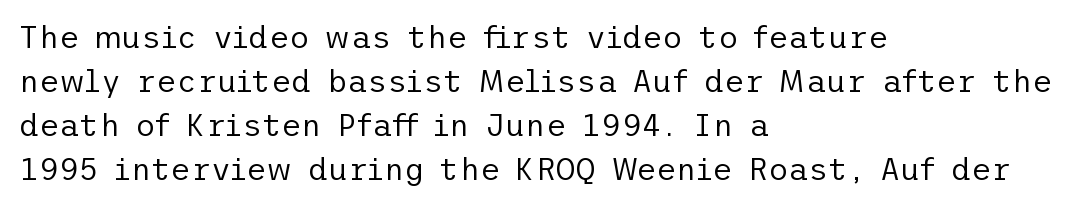
{"serif": "no", "italic": "no", "bold": "no", "weight": "regular", "width": "normal", "stroke_contrast": "low", "x_height": "medium", "underline": "no", "align": "left", "line_spacing": "normal", "line_spacing_ratio": 1.42, "letter_spacing": "normal", "letter_spacing_em": 0.0, "glyph_px": 31}
